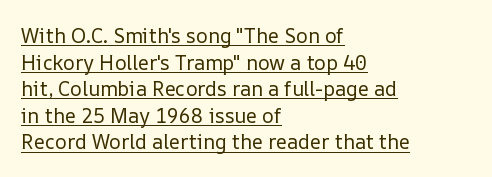
{"italic": "no", "bold": "no", "underline": "yes", "align": "left", "line_spacing": "normal", "line_spacing_ratio": 1.33, "letter_spacing": "normal", "letter_spacing_em": 0.0, "glyph_px": 20}
